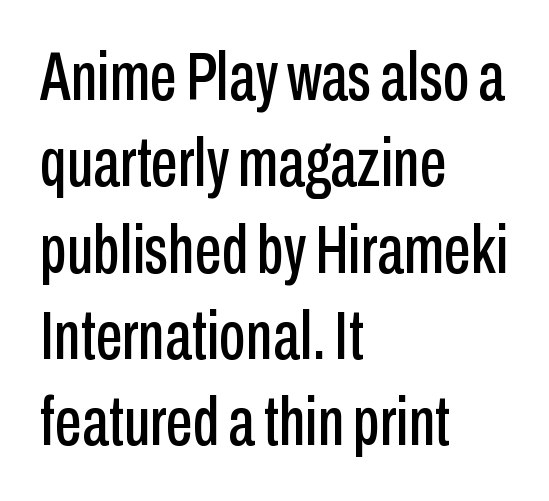
Q: Is the text italic (slanted)? A: No, it is upright.
Q: Is the typeface a serif or a sans-serif typeface? A: Sans-serif.
Q: Is the text underlined? A: No.
Q: How is the paragraph aligned? A: Left-aligned.
Q: Is the spacing between letters normal or unusually wide? A: Normal.
Q: Is the spacing between lines tight, normal or loose? A: Normal.
Q: Width (condensed, normal, or wide)? A: Condensed.
Q: Stroke contrast? A: Low.
Q: x-height? A: Medium.
Q: Monospaced? A: No.
